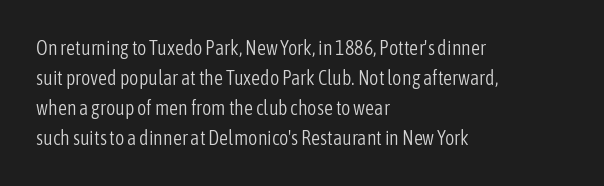
The face looks like a standard text weight, possibly lighter. A normal amount of white space separates one row of letters from the next. Line beginnings align vertically; line endings do not. The horizontal fit of the characters is conventional and even. The passage shown is not underscored anywhere.
